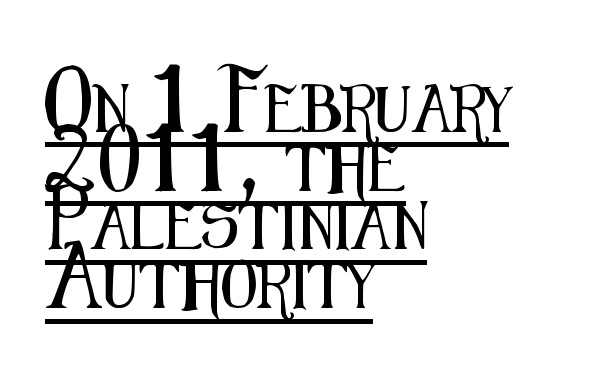
{"italic": "no", "width": "condensed", "stroke_contrast": "medium", "x_height": "medium", "monospaced": "no", "underline": "yes", "align": "left", "line_spacing": "normal", "line_spacing_ratio": 1.25, "letter_spacing": "normal", "letter_spacing_em": 0.0, "glyph_px": 47}
